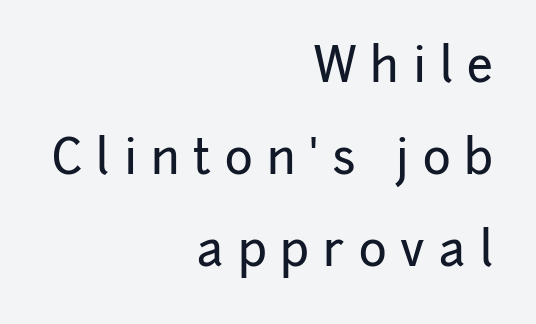
Q: Is the text italic (slanted)? A: No, it is upright.
Q: Is the typeface a serif or a sans-serif typeface? A: Sans-serif.
Q: Is the text underlined? A: No.
Q: How is the paragraph aligned? A: Right-aligned.
Q: Is the spacing between letters normal or unusually wide? A: Unusually wide.
Q: Is the spacing between lines tight, normal or loose? A: Loose.
Q: Width (condensed, normal, or wide)? A: Normal.
Q: Stroke contrast? A: Low.
Q: x-height? A: Medium.
Q: Monospaced? A: No.
